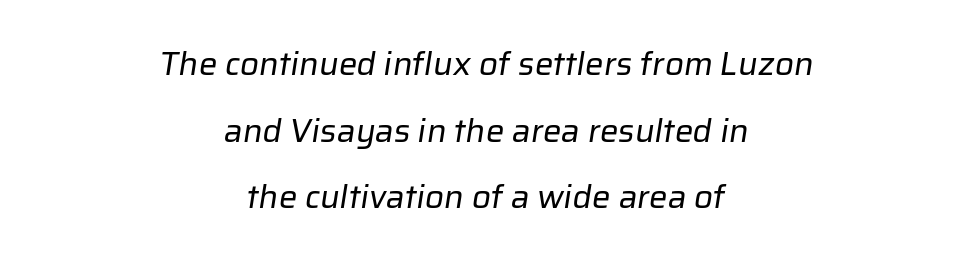
The image shows 33 px regular-weight sans-serif type; set centered, loose line spacing (2.02x), normal letter spacing, not underlined; low stroke contrast and a medium x-height.
